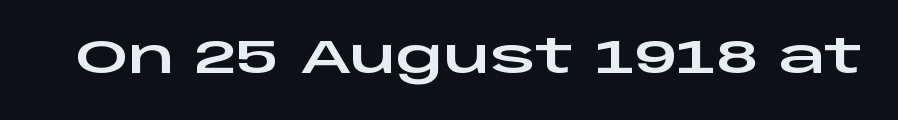
Q: Is the text italic (slanted)? A: No, it is upright.
Q: Is the typeface a serif or a sans-serif typeface? A: Sans-serif.
Q: Is the text underlined? A: No.
Q: Is the spacing between letters normal or unusually wide? A: Normal.
Q: Width (condensed, normal, or wide)? A: Wide.
Q: Stroke contrast? A: Low.
Q: x-height? A: Large.
Q: Monospaced? A: No.
